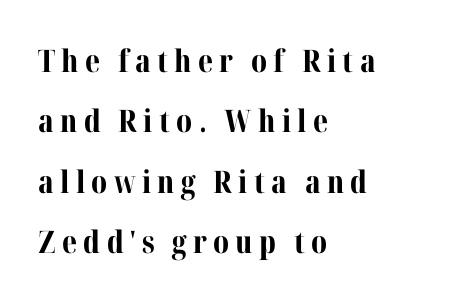
Q: Is the text bold? A: Yes.
Q: Is the text italic (slanted)? A: No, it is upright.
Q: Is the typeface a serif or a sans-serif typeface? A: Serif.
Q: Is the text underlined? A: No.
Q: How is the paragraph aligned? A: Left-aligned.
Q: Is the spacing between letters normal or unusually wide? A: Unusually wide.
Q: Is the spacing between lines tight, normal or loose? A: Loose.
Q: Width (condensed, normal, or wide)? A: Normal.
Q: Stroke contrast? A: Medium.
Q: x-height? A: Medium.
Q: Monospaced? A: No.
